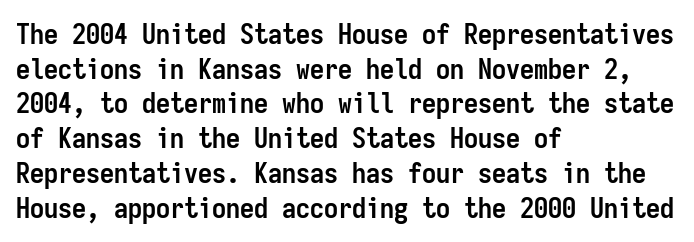
Q: Is the text bold? A: Yes.
Q: Is the text italic (slanted)? A: No, it is upright.
Q: Is the typeface a serif or a sans-serif typeface? A: Sans-serif.
Q: Is the text underlined? A: No.
Q: How is the paragraph aligned? A: Left-aligned.
Q: Is the spacing between letters normal or unusually wide? A: Normal.
Q: Width (condensed, normal, or wide)? A: Condensed.
Q: Stroke contrast? A: Low.
Q: x-height? A: Medium.
Q: Monospaced? A: Yes.
